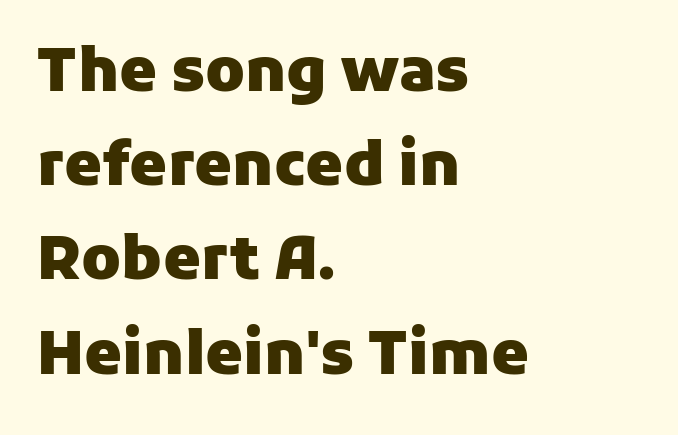
Q: Is the text bold? A: Yes.
Q: Is the text italic (slanted)? A: No, it is upright.
Q: Is the typeface a serif or a sans-serif typeface? A: Sans-serif.
Q: Is the text underlined? A: No.
Q: How is the paragraph aligned? A: Left-aligned.
Q: Is the spacing between letters normal or unusually wide? A: Normal.
Q: Is the spacing between lines tight, normal or loose? A: Normal.
Q: Width (condensed, normal, or wide)? A: Normal.
Q: Stroke contrast? A: Low.
Q: x-height? A: Medium.
Q: Monospaced? A: No.
